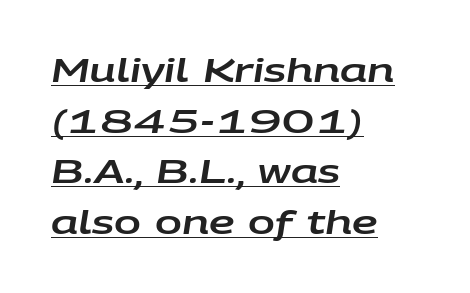
{"italic": "yes", "lean": "right", "slant_degrees": 9, "width": "wide", "stroke_contrast": "low", "x_height": "large", "monospaced": "no", "underline": "yes", "align": "left", "line_spacing": "normal", "line_spacing_ratio": 1.58, "letter_spacing": "normal", "letter_spacing_em": 0.0, "glyph_px": 32}
